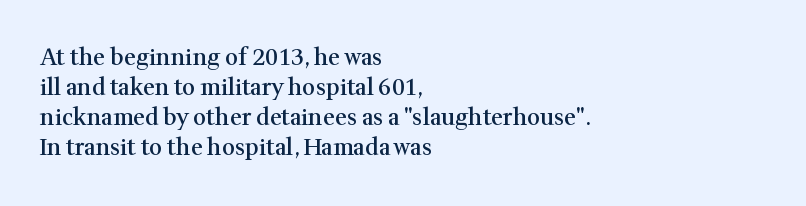
{"italic": "no", "bold": "semi", "underline": "no", "align": "left", "line_spacing": "normal", "line_spacing_ratio": 1.31, "letter_spacing": "normal", "letter_spacing_em": 0.0, "glyph_px": 23}
